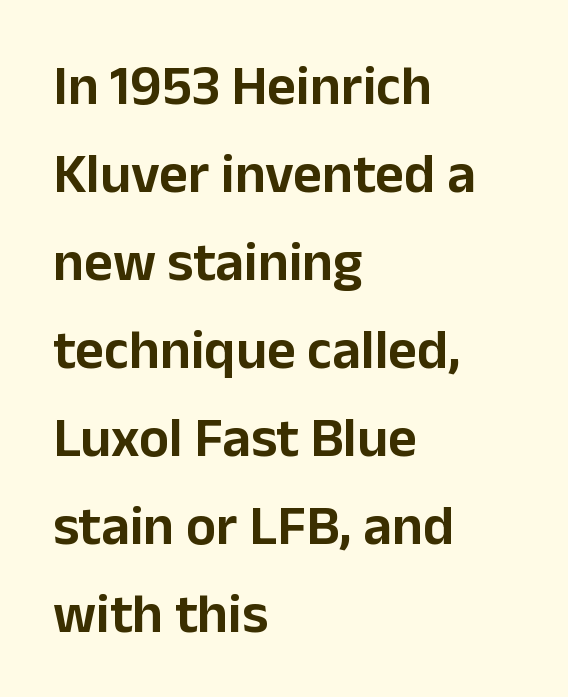
A typesetter would call this proportional, since set widths differ per character. All the whitespace from short lines collects on the right. In terms of leading, this rendering sits right in the middle. Serif or sans? Sans — the stroke terminals are bare. Here the glyphs are tracked normally, forming tight word shapes. Nobody drew a line under any word here.
